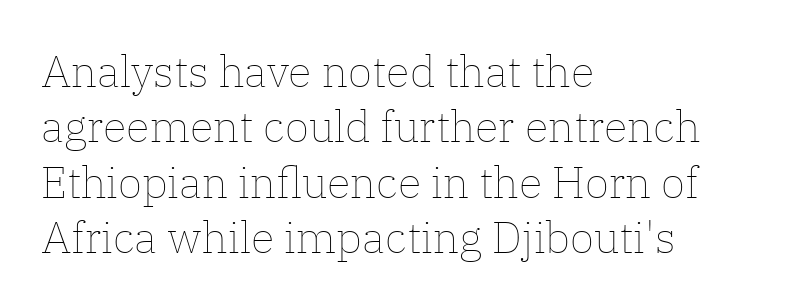
The image shows 44 px thin type, upright; set left-aligned, normal line spacing (1.26x), normal letter spacing, not underlined; low stroke contrast and a medium x-height.
